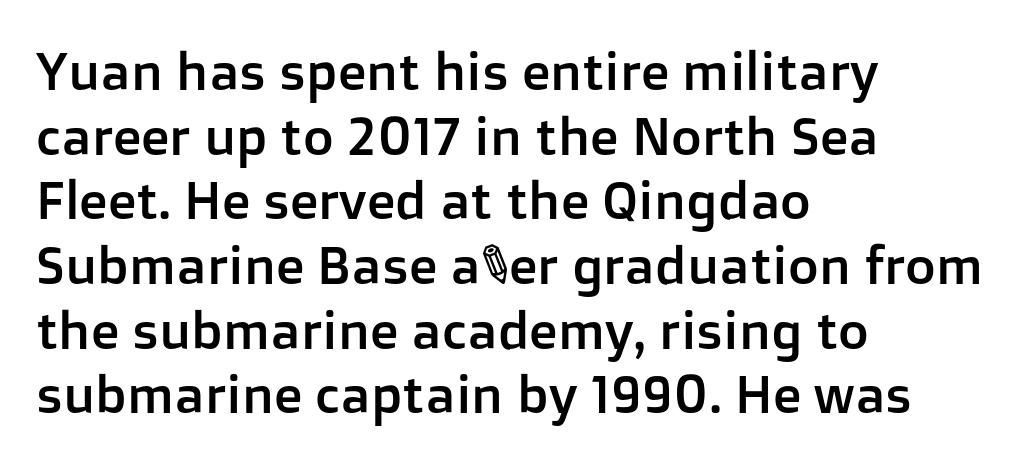
Q: Is the text italic (slanted)? A: No, it is upright.
Q: Is the typeface a serif or a sans-serif typeface? A: Sans-serif.
Q: Is the text underlined? A: No.
Q: How is the paragraph aligned? A: Left-aligned.
Q: Is the spacing between letters normal or unusually wide? A: Normal.
Q: Width (condensed, normal, or wide)? A: Normal.
Q: Stroke contrast? A: Low.
Q: x-height? A: Medium.
Q: Monospaced? A: No.
